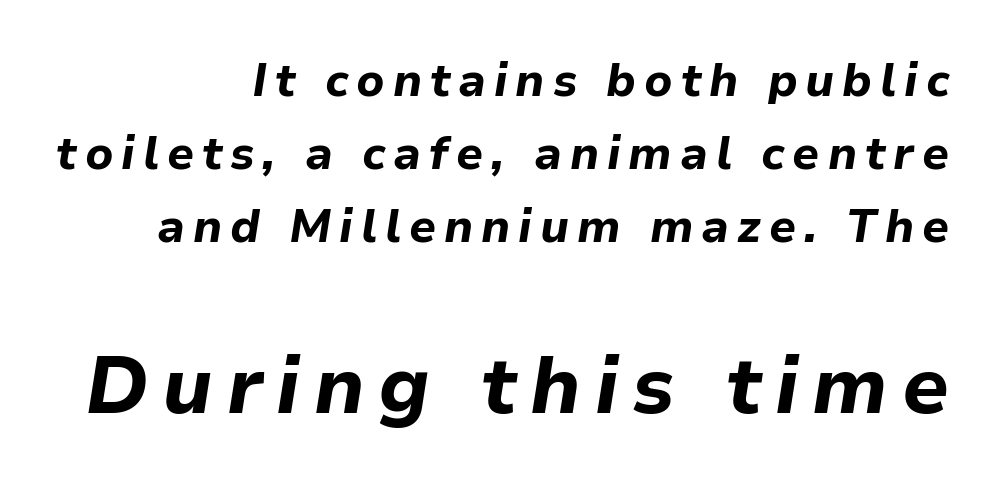
{"italic": "yes", "lean": "right", "slant_degrees": 9, "bold": "yes", "weight": "bold", "width": "normal", "stroke_contrast": "low", "x_height": "medium", "monospaced": "no", "underline": "no", "align": "right", "line_spacing": "normal", "line_spacing_ratio": 1.59, "larger_block": "second", "size_ratio": 1.74, "glyph_px": 80}
